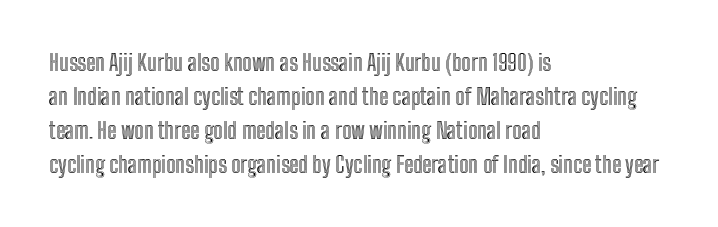
Q: Is the text italic (slanted)? A: No, it is upright.
Q: Is the text underlined? A: No.
Q: How is the paragraph aligned? A: Left-aligned.
Q: Is the spacing between letters normal or unusually wide? A: Normal.
Q: Is the spacing between lines tight, normal or loose? A: Normal.
